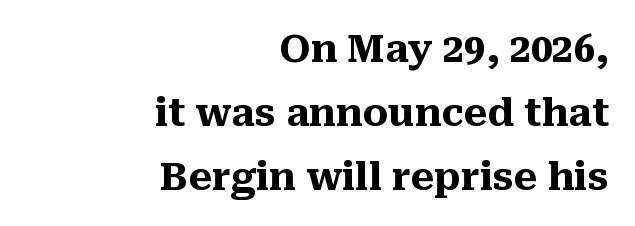
The image shows 38 px heavy serif type, upright; set right-aligned, normal line spacing (1.68x), normal letter spacing, not underlined; medium stroke contrast and a medium x-height.
